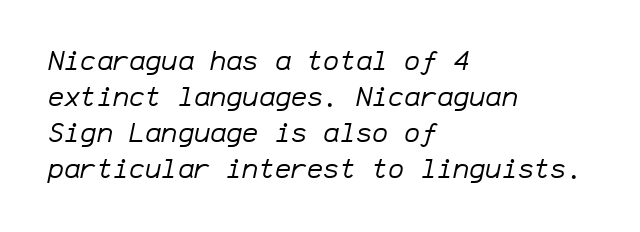
The face used here is rendered with its standard letterfit. Think standard paragraph weight, or any step lighter than that. The lines sit at an ordinary, default distance from one another. This sample is left-justified, so line endings fall wherever the words run out. The specimen omits any rule beneath the text block's lines. The letters are slanted; this is an italic face.
